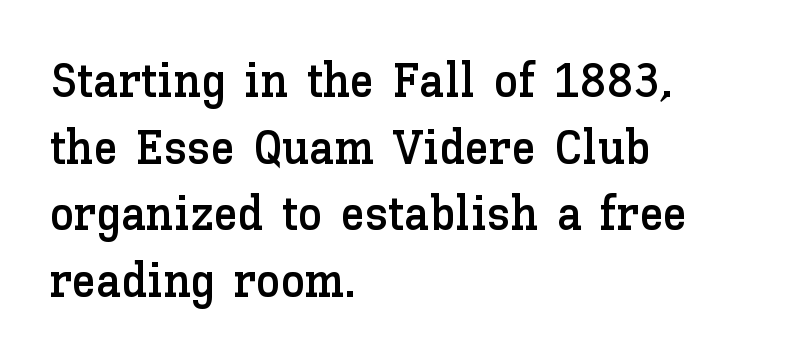
Q: Is the text italic (slanted)? A: No, it is upright.
Q: Is the text underlined? A: No.
Q: How is the paragraph aligned? A: Left-aligned.
Q: Is the spacing between letters normal or unusually wide? A: Normal.
Q: Is the spacing between lines tight, normal or loose? A: Normal.
Q: Width (condensed, normal, or wide)? A: Normal.
Q: Stroke contrast? A: Low.
Q: x-height? A: Medium.
Q: Monospaced? A: No.
